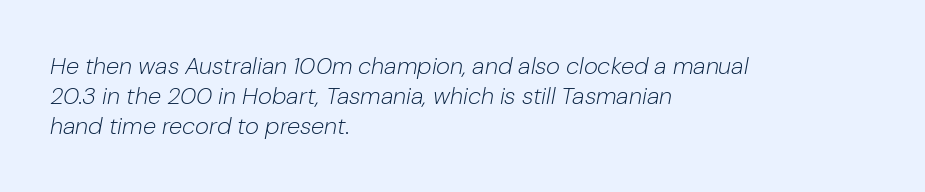
The image shows 24 px text type, italic (leaning right); set left-aligned, line spacing 1.24x, normal letter spacing, not underlined.
